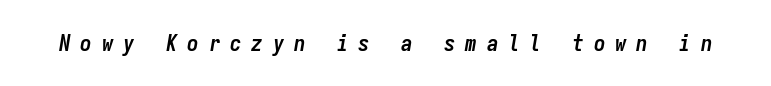
{"italic": "yes", "lean": "right", "slant_degrees": 9, "bold": "yes", "underline": "no", "letter_spacing": "wide", "letter_spacing_em": 0.43, "glyph_px": 23}
